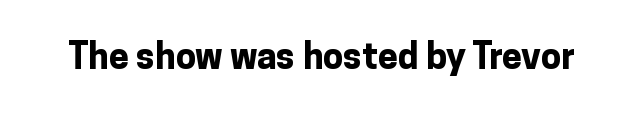
This sample uses plain, unmodified letter spacing. Examine the stroke ends and you'll find no serifs. Spacing verdict: proportional, widths tailored to each character. The specimen reads as upright at a glance.
